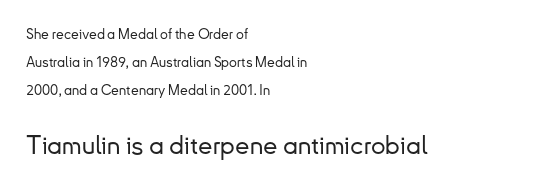
The image shows 26 px text type, upright; set left-aligned, loose line spacing (2.0x), normal letter spacing, not underlined; the second (bottom) block is 1.86x larger.
